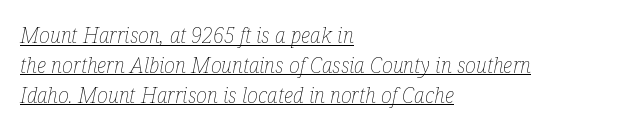
{"italic": "yes", "lean": "right", "slant_degrees": 12, "bold": "no", "underline": "yes", "align": "left", "line_spacing": "normal", "line_spacing_ratio": 1.42, "letter_spacing": "normal", "letter_spacing_em": 0.0, "glyph_px": 21}
